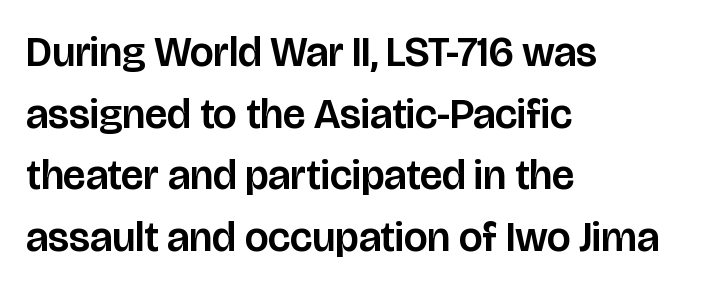
The image shows 42 px sans-serif type, upright; set left-aligned, normal line spacing (1.47x), normal letter spacing, not underlined; low stroke contrast and a large x-height.
